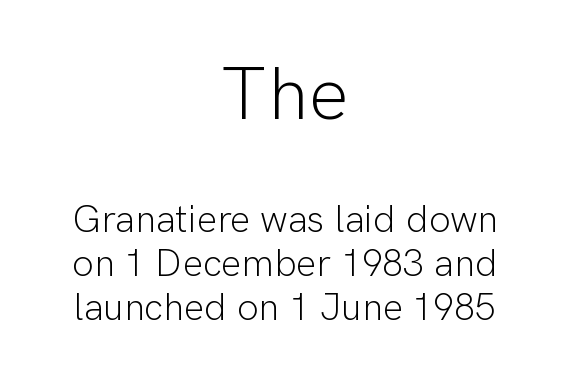
The lines are packed closely together with very little leading. The block sitting higher on the canvas is the one with enlarged characters. Think of a printed novel: that variable character pitch is what you see here. In CSS terms this would be text-align: center. Ascenders rise straight up at ninety degrees.
